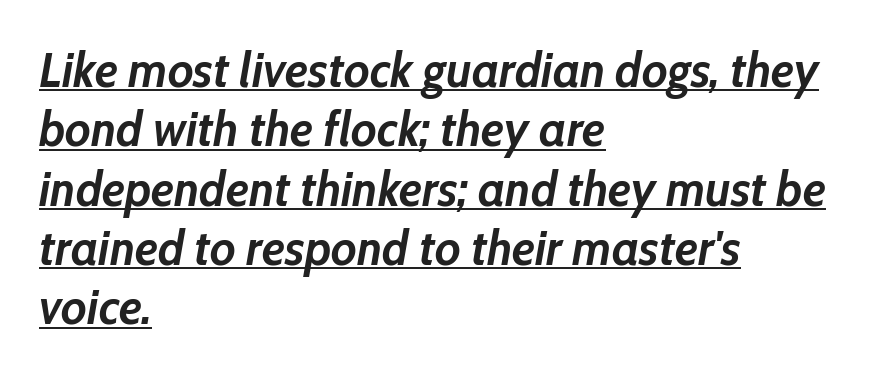
{"italic": "yes", "lean": "right", "slant_degrees": 10, "bold": "yes", "weight": "semibold", "width": "normal", "stroke_contrast": "low", "x_height": "medium", "monospaced": "no", "underline": "yes", "align": "left", "line_spacing_ratio": 1.21, "letter_spacing": "normal", "letter_spacing_em": 0.0, "glyph_px": 49}
